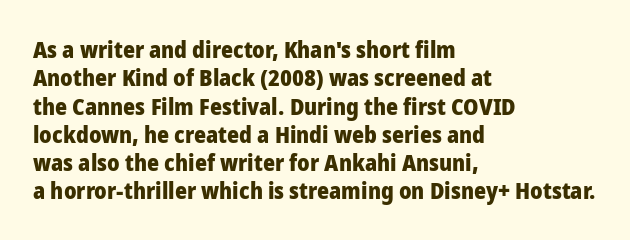
The image shows 23 px bold type, upright; set left-aligned, line spacing 1.23x, normal letter spacing, not underlined.
